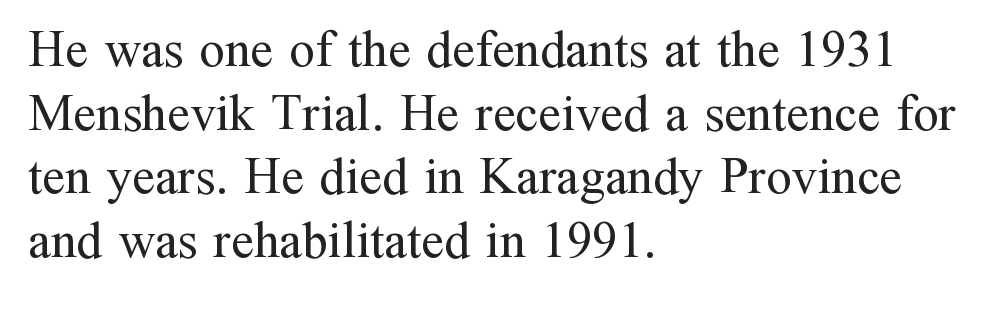
Q: Is the text bold? A: No.
Q: Is the text italic (slanted)? A: No, it is upright.
Q: Is the typeface a serif or a sans-serif typeface? A: Serif.
Q: Is the text underlined? A: No.
Q: How is the paragraph aligned? A: Left-aligned.
Q: Is the spacing between letters normal or unusually wide? A: Normal.
Q: Is the spacing between lines tight, normal or loose? A: Normal.
Q: Width (condensed, normal, or wide)? A: Normal.
Q: Stroke contrast? A: Medium.
Q: x-height? A: Medium.
Q: Monospaced? A: No.
